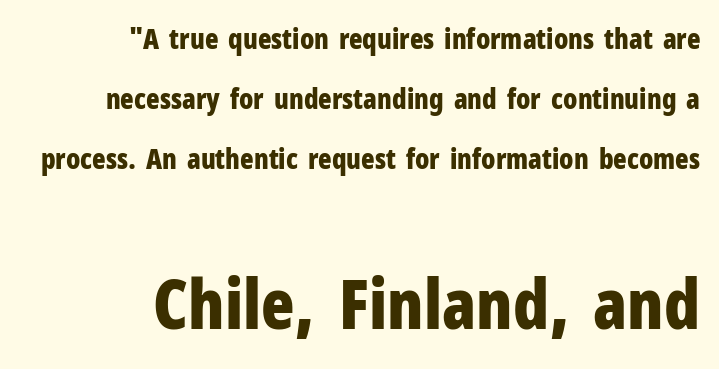
{"serif": "no", "italic": "no", "bold": "yes", "weight": "bold", "width": "condensed", "stroke_contrast": "low", "x_height": "medium", "monospaced": "no", "underline": "no", "align": "right", "line_spacing": "loose", "line_spacing_ratio": 2.15, "letter_spacing": "normal", "letter_spacing_em": 0.0, "larger_block": "second", "size_ratio": 2.46, "glyph_px": 69}
